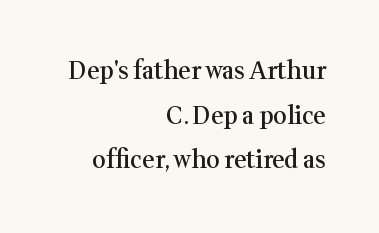
The gap between lines stays unmarked. The letters stand upright; this is a roman face. As a designer I'd log this as weight 600, semibold. The rag falls on the left side of this text block. Tracking here is standard; glyphs follow each other at the usual distance.
